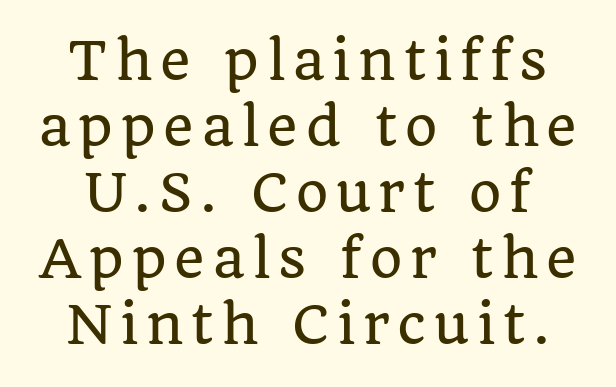
Q: Is the text italic (slanted)? A: No, it is upright.
Q: Is the typeface a serif or a sans-serif typeface? A: Serif.
Q: Is the text underlined? A: No.
Q: Is the spacing between lines tight, normal or loose? A: Normal.
Q: Width (condensed, normal, or wide)? A: Normal.
Q: Stroke contrast? A: Low.
Q: x-height? A: Large.
Q: Monospaced? A: No.
